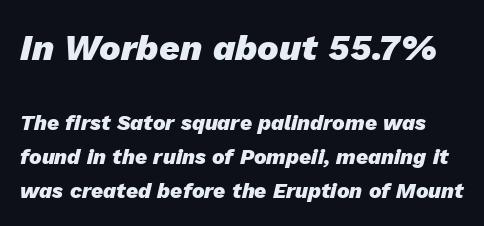
{"italic": "yes", "lean": "right", "slant_degrees": 13, "bold": "yes", "weight": "heavy", "width": "normal", "stroke_contrast": "low", "x_height": "medium", "monospaced": "no", "underline": "no", "line_spacing": "normal", "line_spacing_ratio": 1.6, "letter_spacing": "normal", "letter_spacing_em": 0.0, "larger_block": "first", "size_ratio": 1.71, "glyph_px": 36}
